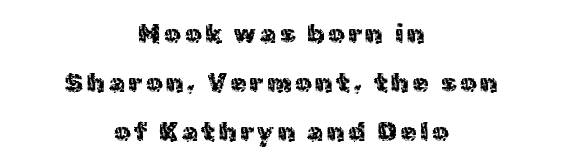
Rendered with straight, roman letterforms. Both edges are ragged and mirror each other, which tells us the setting is centered. A clean baseline with only descenders dipping below it.
